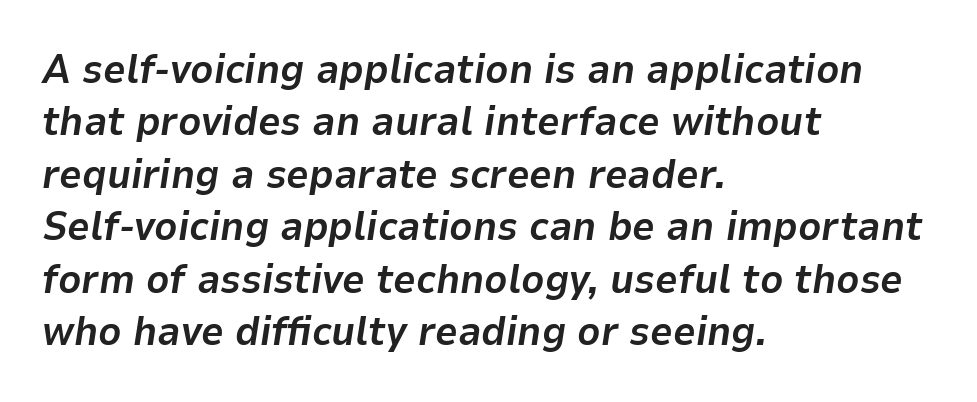
Q: Is the text bold? A: Yes.
Q: Is the text italic (slanted)? A: Yes, it leans right by about 9 degrees.
Q: Is the text underlined? A: No.
Q: How is the paragraph aligned? A: Left-aligned.
Q: Is the spacing between letters normal or unusually wide? A: Normal.
Q: Is the spacing between lines tight, normal or loose? A: Normal.
Q: Width (condensed, normal, or wide)? A: Normal.
Q: Stroke contrast? A: Low.
Q: x-height? A: Medium.
Q: Monospaced? A: No.
